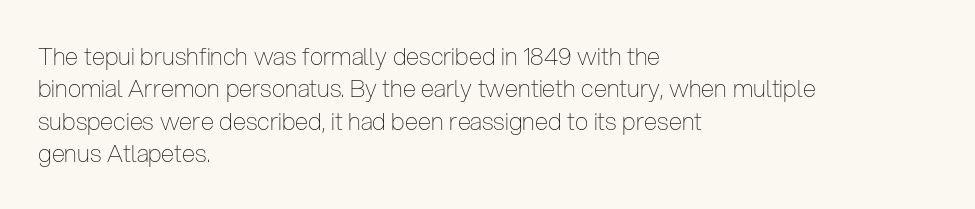
The image shows 24 px text type, upright; set left-aligned, normal line spacing (1.35x), normal letter spacing, not underlined.
